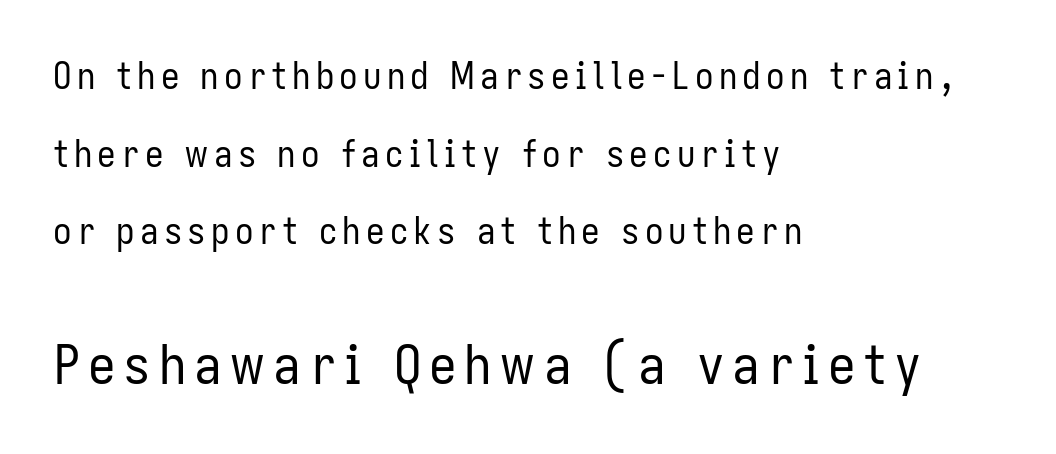
{"serif": "no", "italic": "no", "bold": "no", "weight": "regular", "width": "condensed", "stroke_contrast": "low", "x_height": "medium", "monospaced": "no", "underline": "no", "align": "left", "line_spacing": "loose", "line_spacing_ratio": 2.1, "larger_block": "second", "size_ratio": 1.49, "glyph_px": 55}
